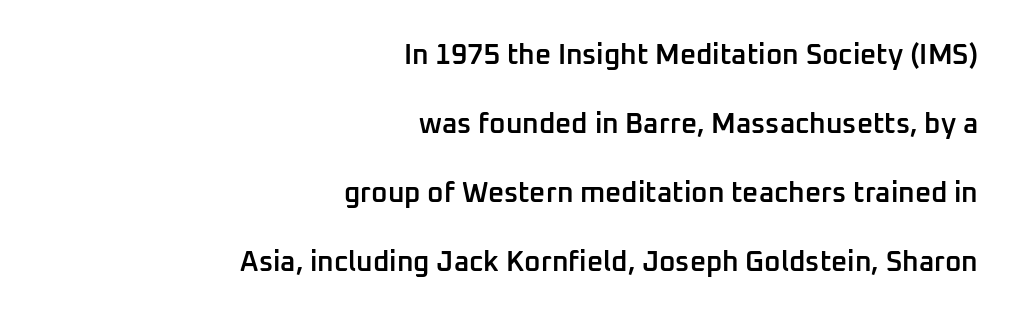
The font is running at a semibold setting, under full bold. The rendering shows plain stroke endings on the letterforms — a sans-serif design. Clear beneath every line of the passage. Between one letter and the next there's only the usual sliver of space. Characters remain perfectly vertical along every line.
